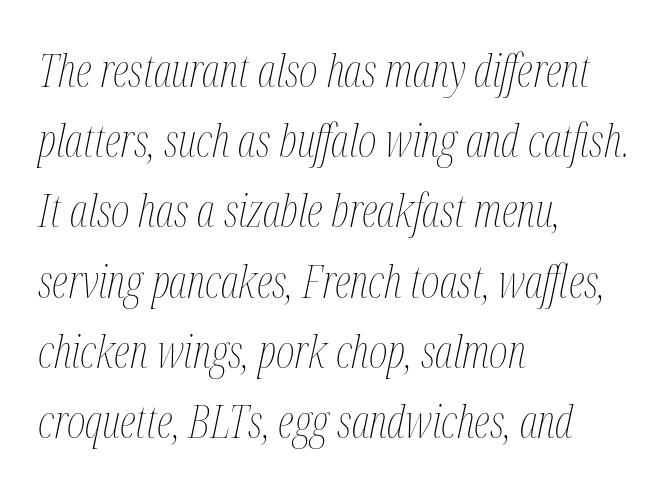
The glyphs look as if they've been sheared to an angle. The specimen omits any rule beneath the text block's lines. The letterforms sit at book weight or below. Notice how the passage keeps a crisp vertical edge on the left only. Do the characters align in a grid? No, the font is proportional. What's the leading like? Ordinary, nothing unusual.
